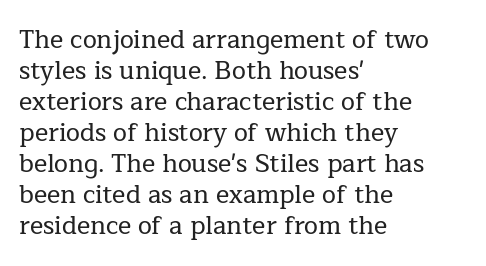
Clear beneath every line of the passage. Is the block centered? No — it sits flush against the left margin. Observe the ordinary spacing: letters are neighbours, not strangers. The letters stand upright; this is a roman face.
